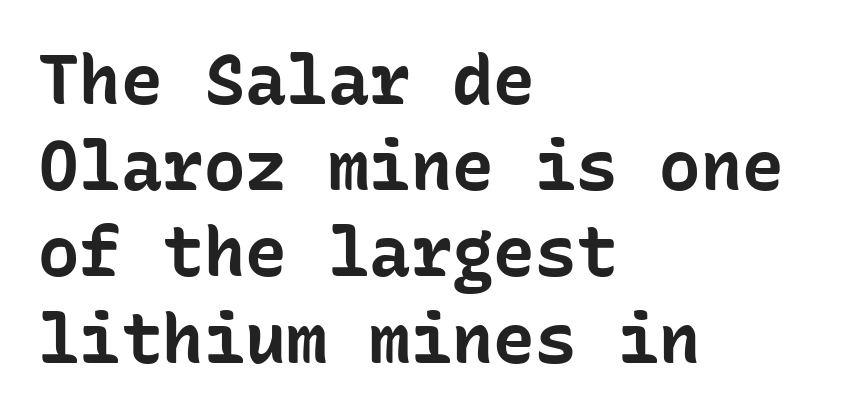
The paragraph shown leans on its left margin. Do the letters lean? They stand straight. Short note: letters normally spaced. This sample has the even, mechanical cadence of fixed-width lettering. The letters carry no serifs — their stems end cleanly without finishing strokes.
